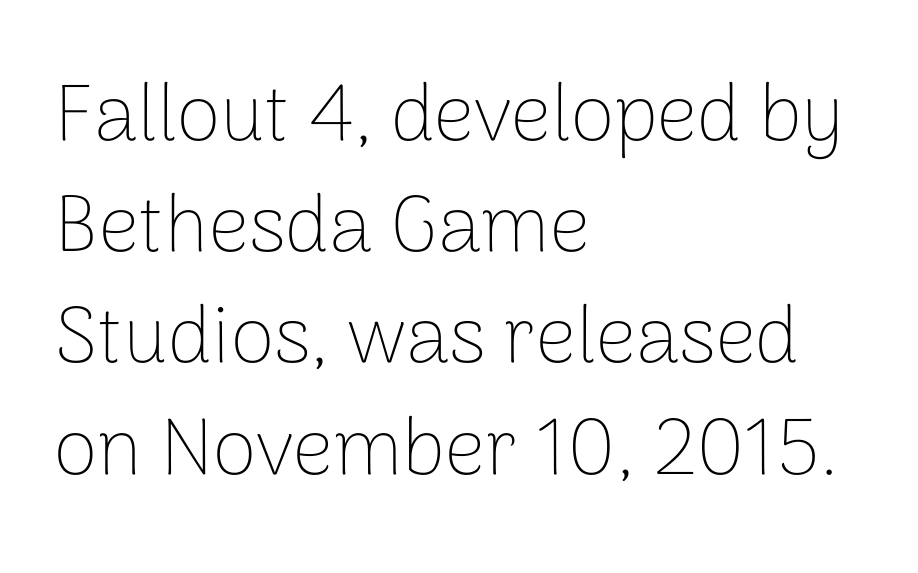
Q: Is the text bold? A: No.
Q: Is the text italic (slanted)? A: No, it is upright.
Q: Is the typeface a serif or a sans-serif typeface? A: Sans-serif.
Q: Is the text underlined? A: No.
Q: How is the paragraph aligned? A: Left-aligned.
Q: Is the spacing between letters normal or unusually wide? A: Normal.
Q: Is the spacing between lines tight, normal or loose? A: Normal.
Q: Width (condensed, normal, or wide)? A: Normal.
Q: Stroke contrast? A: Low.
Q: x-height? A: Medium.
Q: Monospaced? A: No.
